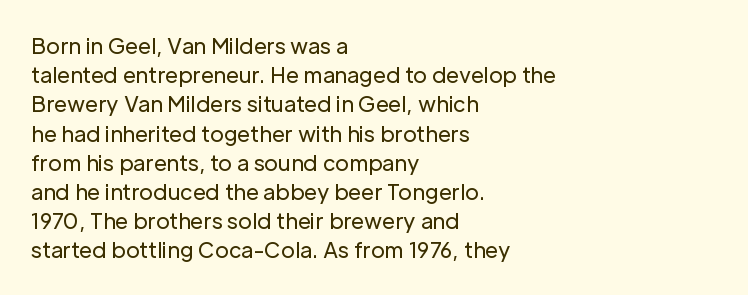
Tracking here is standard; glyphs follow each other at the usual distance. Heft: none added — not bold. These lines are set flush left with a ragged right edge. The letters stand straight up with perfectly vertical stems. Has an underline been added? It has not.
